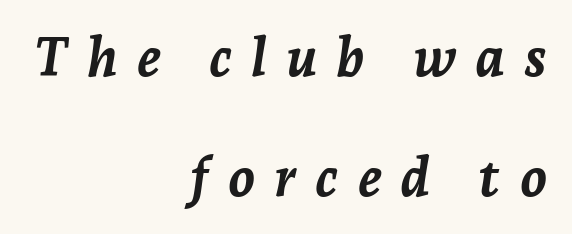
This rendering widens character spacing well past its baseline value. Horizontally, the lines are justified to the trailing edge only. The face used here is proportionally spaced, like ordinary book or web type. I'd describe the lettering as bold — thick and assertive.
